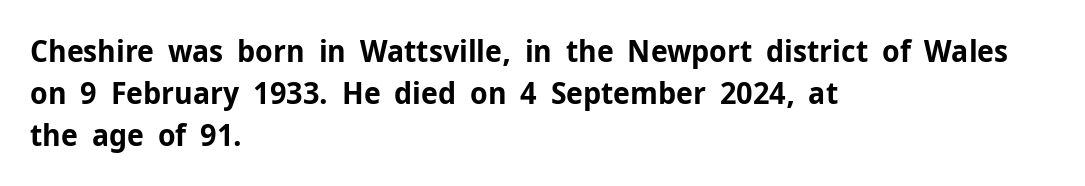
The image shows 31 px bold sans-serif type, upright; set left-aligned, normal line spacing (1.35x), normal letter spacing, not underlined; low stroke contrast and a medium x-height.
